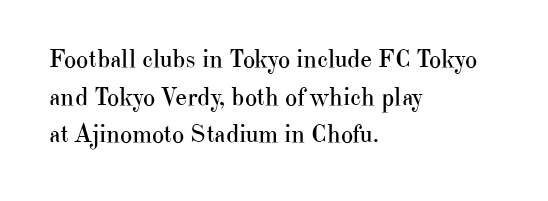
Q: Is the text bold? A: No.
Q: Is the text italic (slanted)? A: No, it is upright.
Q: Is the text underlined? A: No.
Q: How is the paragraph aligned? A: Left-aligned.
Q: Is the spacing between letters normal or unusually wide? A: Normal.
Q: Is the spacing between lines tight, normal or loose? A: Normal.
